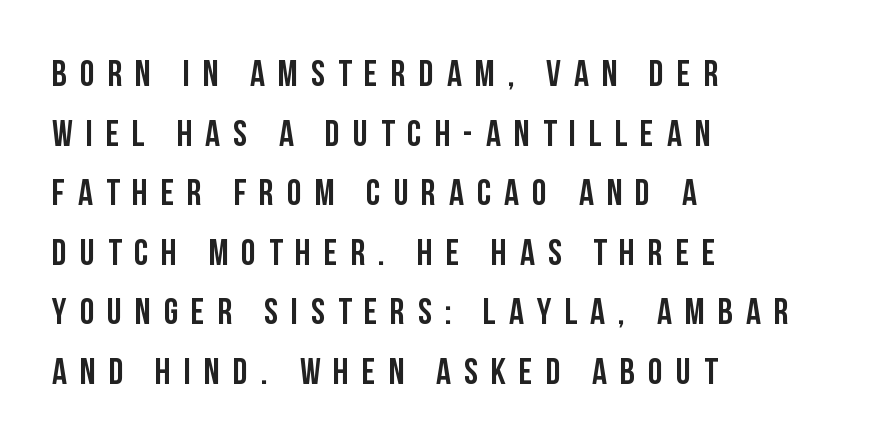
Q: Is the text italic (slanted)? A: No, it is upright.
Q: Is the typeface a serif or a sans-serif typeface? A: Sans-serif.
Q: Is the text underlined? A: No.
Q: How is the paragraph aligned? A: Left-aligned.
Q: Is the spacing between letters normal or unusually wide? A: Unusually wide.
Q: Is the spacing between lines tight, normal or loose? A: Normal.
Q: Width (condensed, normal, or wide)? A: Condensed.
Q: Stroke contrast? A: Low.
Q: x-height? A: Large.
Q: Monospaced? A: No.
